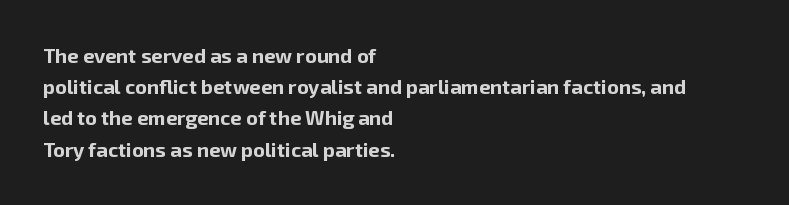
Q: Is the text bold? A: Yes.
Q: Is the text italic (slanted)? A: No, it is upright.
Q: Is the text underlined? A: No.
Q: How is the paragraph aligned? A: Left-aligned.
Q: Is the spacing between letters normal or unusually wide? A: Normal.
Q: Is the spacing between lines tight, normal or loose? A: Normal.
